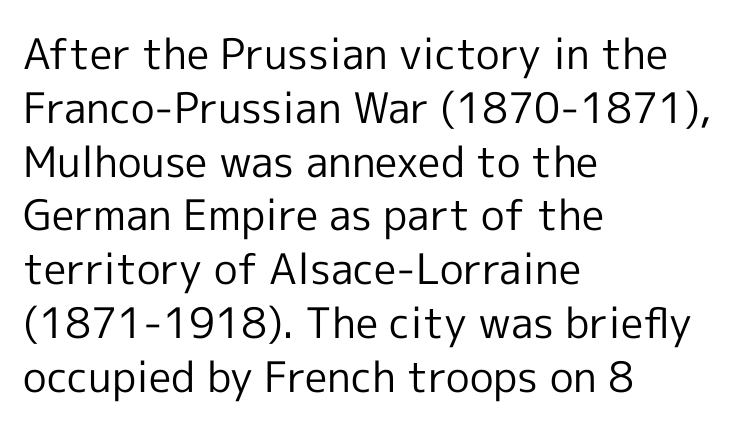
The image shows 42 px regular-weight sans-serif type, upright; set left-aligned, normal line spacing (1.28x), normal letter spacing, not underlined; a medium x-height.
